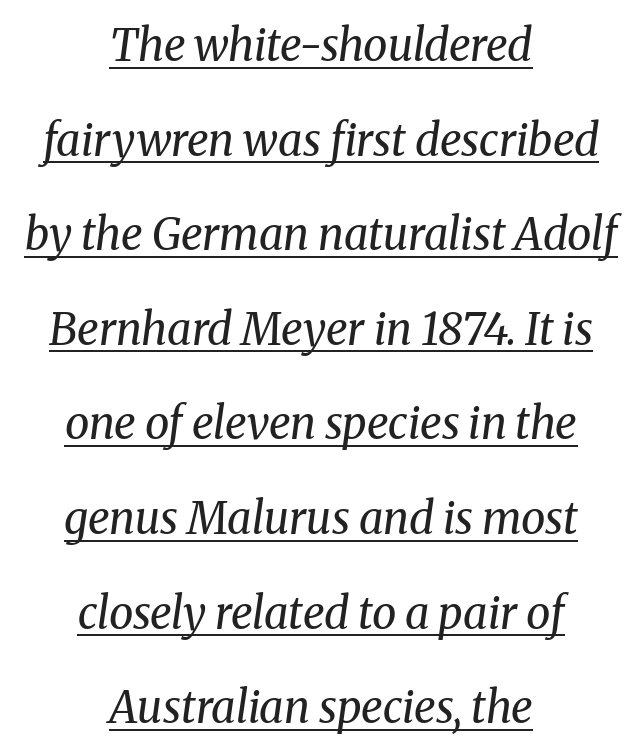
Q: Is the text bold? A: No.
Q: Is the text italic (slanted)? A: Yes, it leans right by about 8 degrees.
Q: Is the typeface a serif or a sans-serif typeface? A: Serif.
Q: Is the text underlined? A: Yes.
Q: How is the paragraph aligned? A: Centered.
Q: Is the spacing between letters normal or unusually wide? A: Normal.
Q: Is the spacing between lines tight, normal or loose? A: Loose.
Q: Width (condensed, normal, or wide)? A: Normal.
Q: Stroke contrast? A: Medium.
Q: x-height? A: Medium.
Q: Monospaced? A: No.
